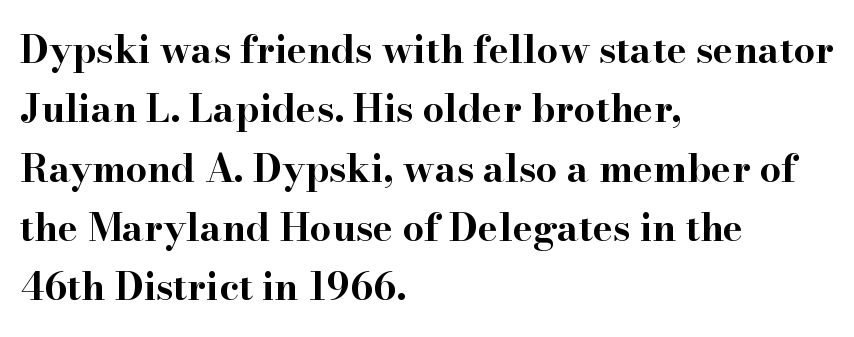
The space beneath each line is pristine and unruled. If you measured baseline to baseline, you'd find a middling distance. One-word summary of the alignment: left. Vertical strokes here are truly vertical. The passage shown is typed in a proportional face where columns would drift.
